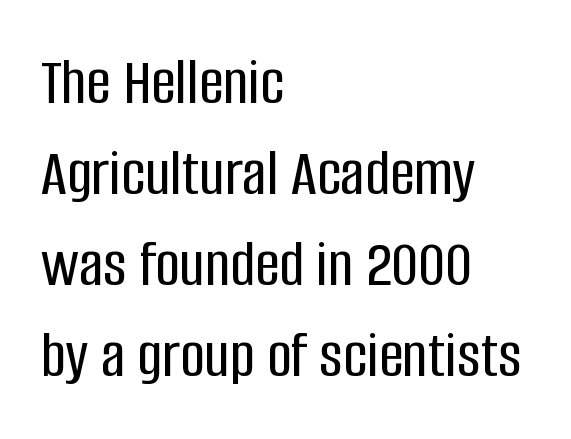
The image shows 68 px condensed sans-serif type, upright; set left-aligned, normal line spacing (1.34x), normal letter spacing, not underlined; low stroke contrast and a large x-height.
